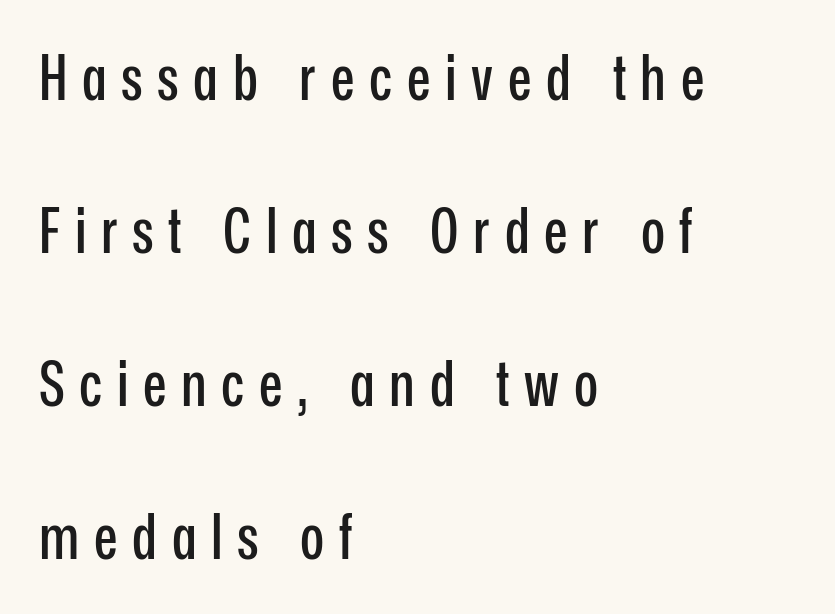
{"serif": "no", "italic": "no", "width": "condensed", "stroke_contrast": "low", "x_height": "medium", "monospaced": "no", "underline": "no", "align": "left", "line_spacing": "loose", "line_spacing_ratio": 2.43, "letter_spacing": "wide", "letter_spacing_em": 0.23, "glyph_px": 63}
